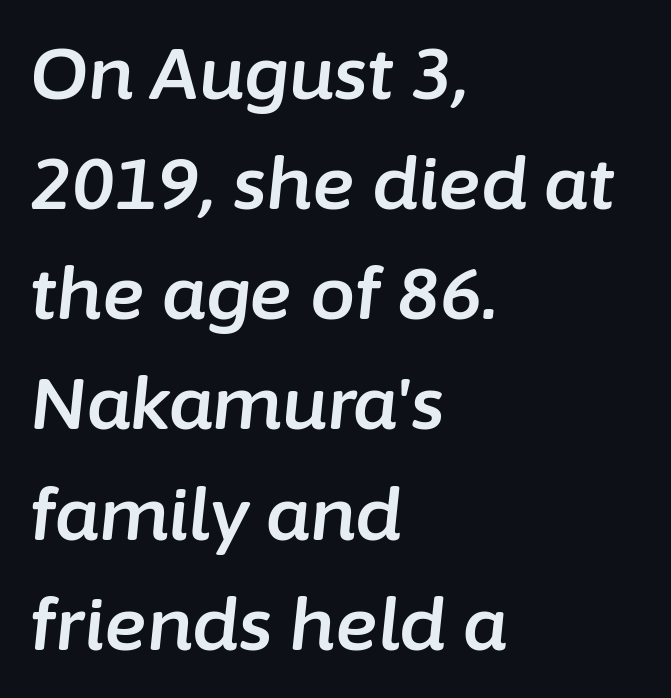
Q: Is the text italic (slanted)? A: Yes, it leans right by about 6 degrees.
Q: Is the text underlined? A: No.
Q: How is the paragraph aligned? A: Left-aligned.
Q: Is the spacing between letters normal or unusually wide? A: Normal.
Q: Is the spacing between lines tight, normal or loose? A: Normal.
Q: Width (condensed, normal, or wide)? A: Normal.
Q: Stroke contrast? A: Low.
Q: x-height? A: Medium.
Q: Monospaced? A: No.
